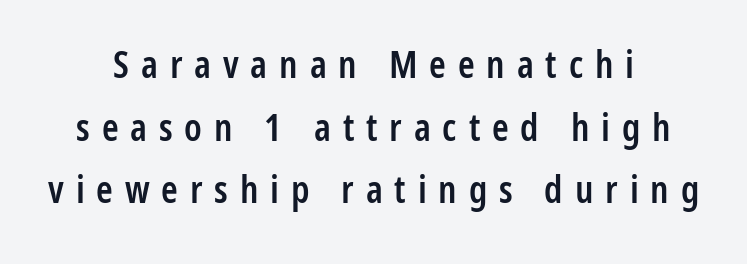
If you drew a line through each stem, it would be perfectly vertical. Emphasis by weight is partial: semibold. Font category for this specimen: sans-serif. The rag falls on both sides of this text block equally. Honestly, there is no underline to notice here at all.
